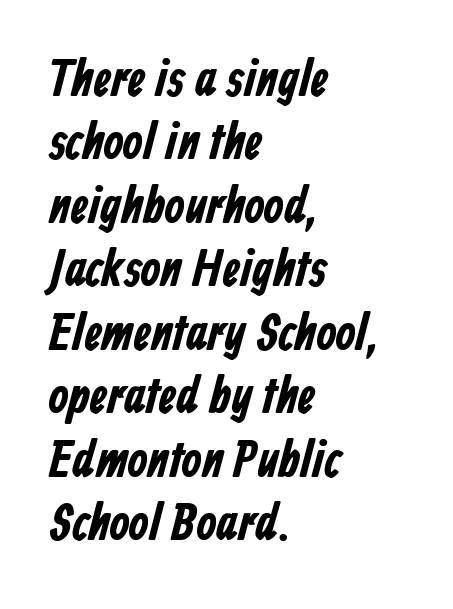
The image shows 52 px bold, condensed sans-serif type; set left-aligned, line spacing 1.22x, normal letter spacing, not underlined; low stroke contrast and a medium x-height.
